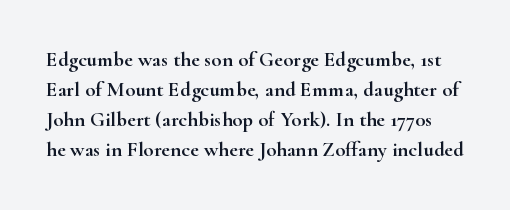
The image shows 21 px text type, upright; set normal line spacing (1.43x), normal letter spacing, not underlined.
